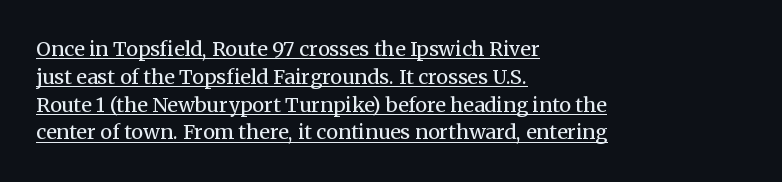
Q: Is the text bold? A: No.
Q: Is the text italic (slanted)? A: No, it is upright.
Q: Is the text underlined? A: Yes.
Q: How is the paragraph aligned? A: Left-aligned.
Q: Is the spacing between letters normal or unusually wide? A: Normal.
Q: Is the spacing between lines tight, normal or loose? A: Normal.
